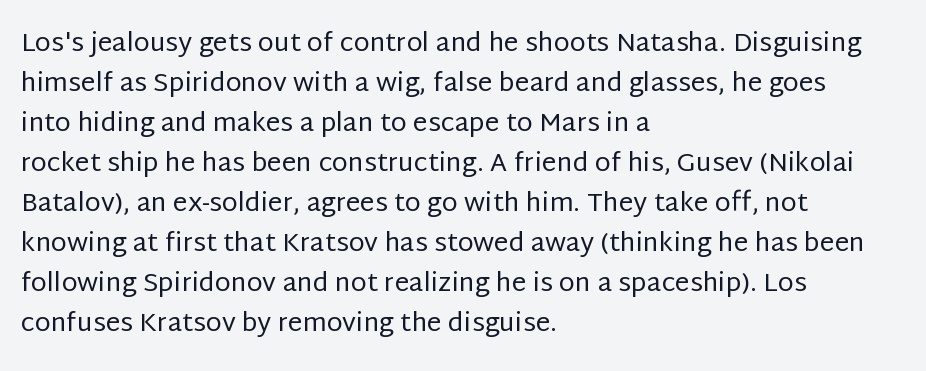
Q: Is the text bold? A: No.
Q: Is the text italic (slanted)? A: No, it is upright.
Q: Is the text underlined? A: No.
Q: How is the paragraph aligned? A: Left-aligned.
Q: Is the spacing between letters normal or unusually wide? A: Normal.
Q: Is the spacing between lines tight, normal or loose? A: Normal.
